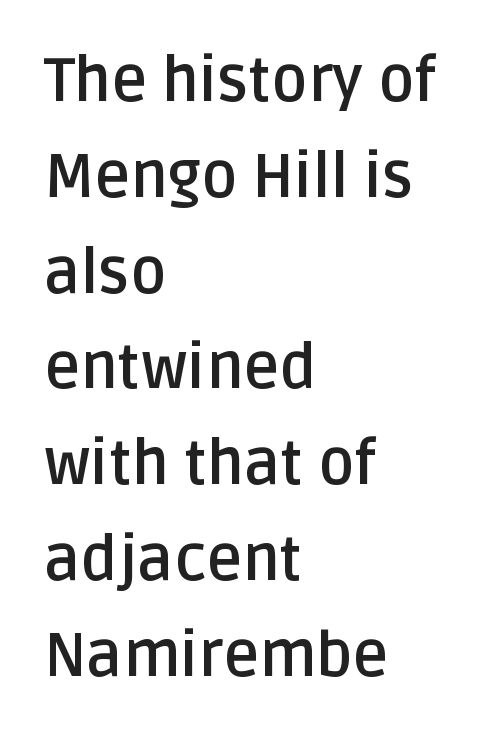
This is roman type, the default non-slanted kind. Glance below the letters and you will spot only blank space. You can tell from the bare stems that sans-serif type was used. Typesetter's note: full bold, strokes at maximum text heaviness. This sample is left-justified, so line endings fall wherever the words run out. These lines sit exactly where default settings would place them.
